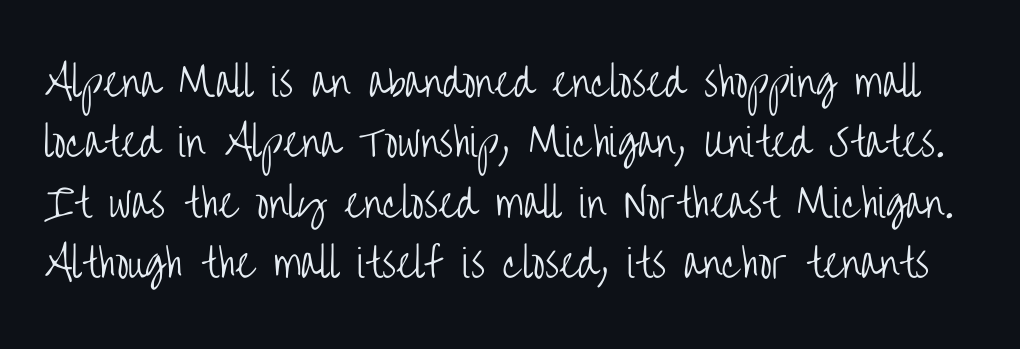
The image shows 38 px light, condensed sans-serif type, upright; set normal line spacing (1.59x), normal letter spacing, not underlined; low stroke contrast and a large x-height.
